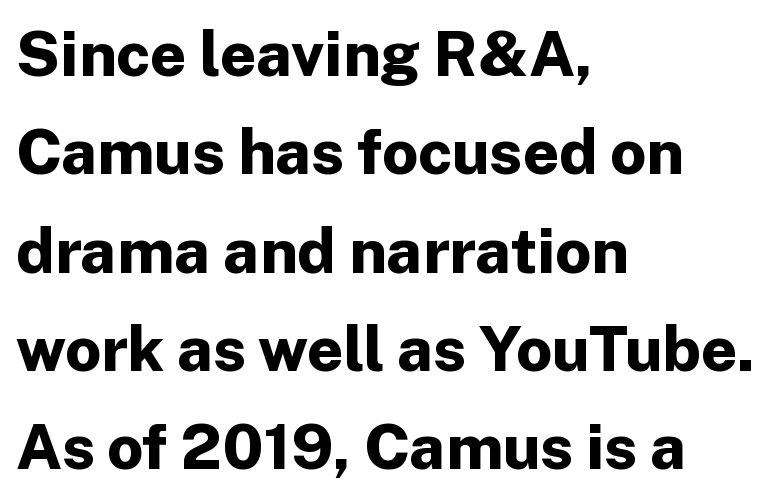
The image shows 63 px bold sans-serif type, upright; set left-aligned, normal line spacing (1.56x), normal letter spacing, not underlined; low stroke contrast and a medium x-height.
